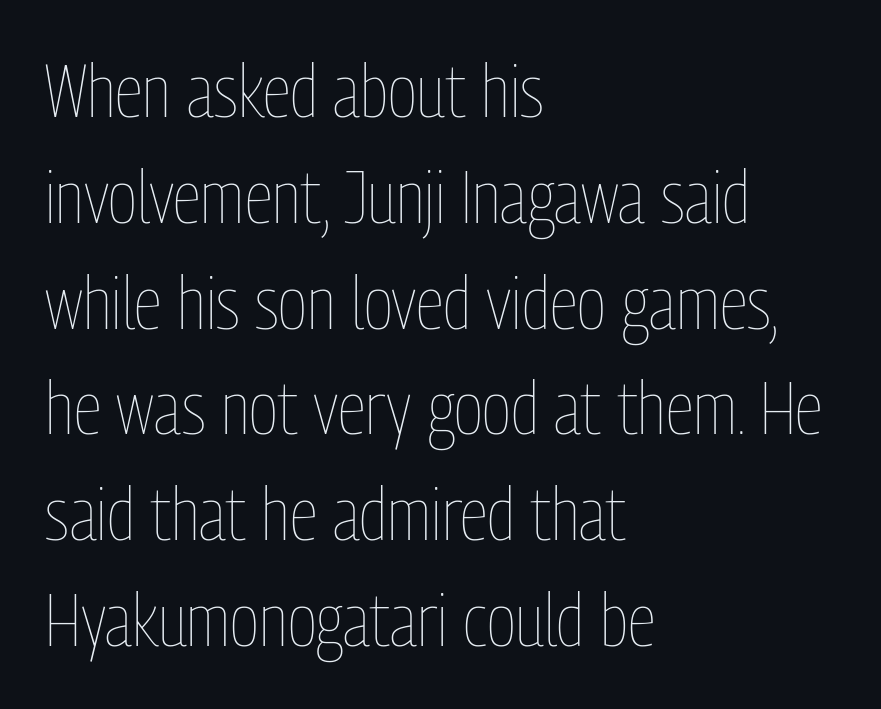
The image shows 74 px thin, condensed type, upright; set left-aligned, normal line spacing (1.43x), normal letter spacing, not underlined; low stroke contrast and a medium x-height.
